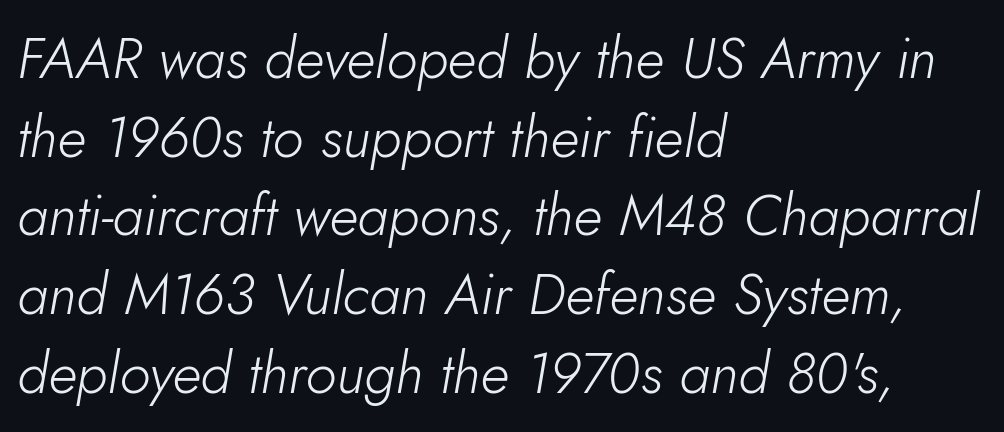
The image shows 57 px light type, italic (leaning right); set left-aligned, normal line spacing (1.38x), normal letter spacing, not underlined; low stroke contrast and a small x-height.
